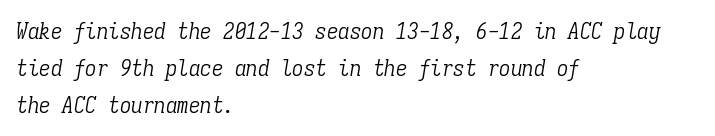
Glyph-to-glyph distance matches everyday printed text. The space directly below the letters is spotless. The paragraph has a hard left edge and a soft right edge. There's an unmistakable incline to the writing here.
